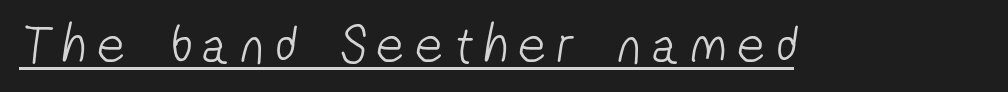
The image shows 53 px light, condensed sans-serif type; set unusually wide letter spacing (+0.22 em), underlined; low stroke contrast and a medium x-height.
